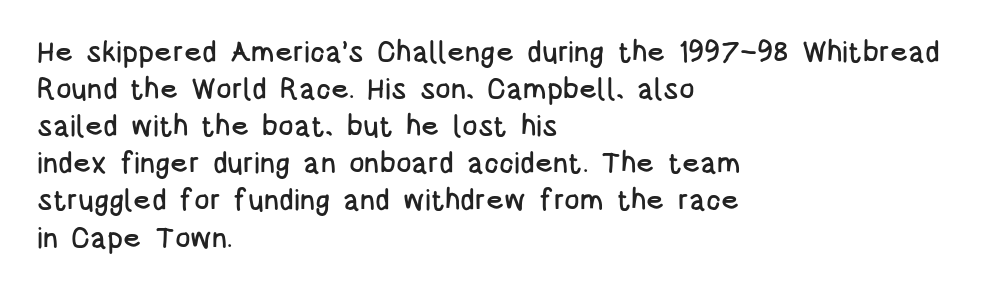
{"serif": "no", "italic": "no", "width": "condensed", "stroke_contrast": "low", "x_height": "large", "monospaced": "no", "underline": "no", "align": "left", "line_spacing": "normal", "line_spacing_ratio": 1.28, "letter_spacing": "normal", "letter_spacing_em": 0.0, "glyph_px": 29}
